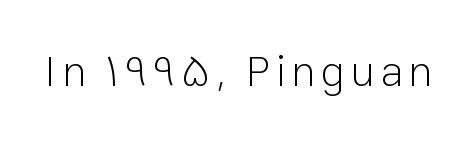
{"serif": "no", "italic": "no", "bold": "no", "weight": "light", "width": "normal", "stroke_contrast": "low", "x_height": "medium", "monospaced": "no", "underline": "no", "glyph_px": 44}
